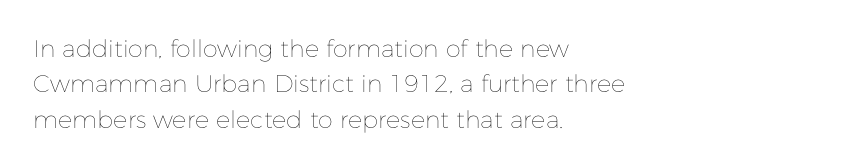
{"italic": "no", "bold": "no", "underline": "no", "align": "left", "line_spacing": "normal", "line_spacing_ratio": 1.47, "letter_spacing": "normal", "letter_spacing_em": 0.0, "glyph_px": 24}
